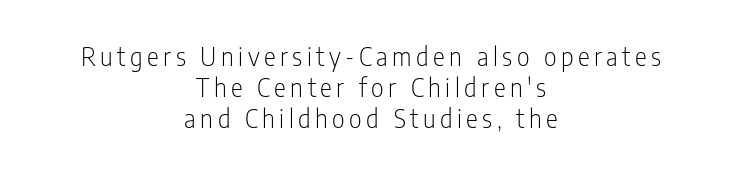
{"italic": "no", "bold": "no", "underline": "no", "align": "center", "line_spacing_ratio": 1.24, "glyph_px": 25}
